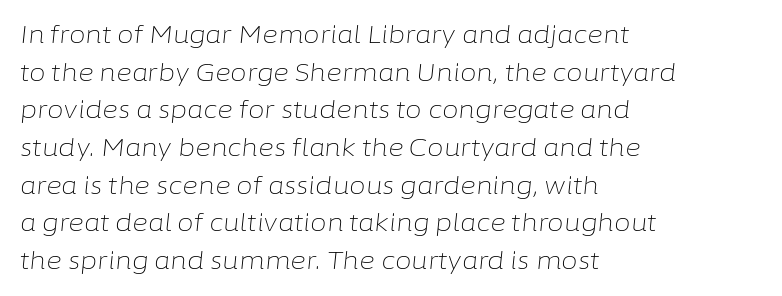
{"italic": "yes", "lean": "right", "slant_degrees": 6, "bold": "no", "underline": "no", "align": "left", "line_spacing": "normal", "line_spacing_ratio": 1.57, "letter_spacing": "normal", "letter_spacing_em": 0.0, "glyph_px": 24}
